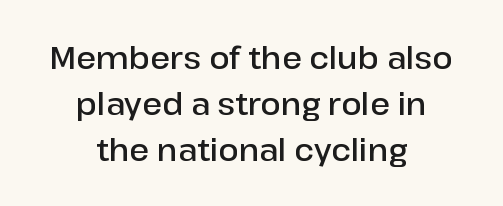
Q: Is the text bold? A: Semi-bold.
Q: Is the text italic (slanted)? A: No, it is upright.
Q: Is the typeface a serif or a sans-serif typeface? A: Sans-serif.
Q: Is the text underlined? A: No.
Q: How is the paragraph aligned? A: Centered.
Q: Is the spacing between letters normal or unusually wide? A: Normal.
Q: Is the spacing between lines tight, normal or loose? A: Normal.
Q: Width (condensed, normal, or wide)? A: Normal.
Q: Stroke contrast? A: Low.
Q: x-height? A: Medium.
Q: Monospaced? A: No.
